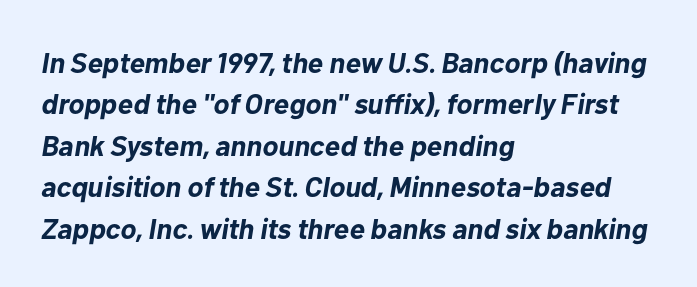
Teacher's note: observe the even left margin — that is flush-left alignment. You could call the tracking neutral — neither tight nor loose. Leading matches the norm, producing a regular column. No word sits above an underline. You could not count columns in this text — the font is proportionally spaced. Is the type slanted? Yes — the strokes lean at a clear angle.
